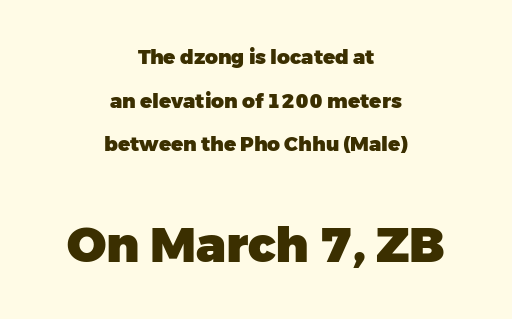
This rendering uses center alignment, leaving both contours irregular but symmetric. Compare the two chunks: the lower has the greater cap height. The designer went with a sans here, leaving each stem footless. Underline: absent. How would I describe the line gaps? Wide and relaxed. How are the letters spaced? Ordinarily, with no added tracking.
